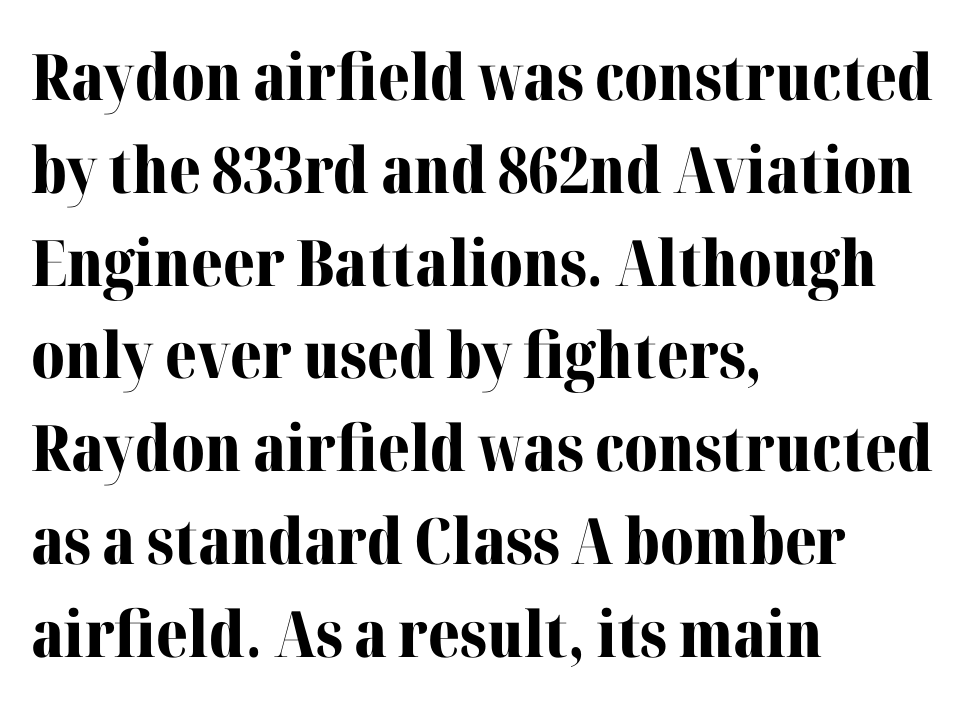
Q: Is the text bold? A: Yes.
Q: Is the text italic (slanted)? A: No, it is upright.
Q: Is the typeface a serif or a sans-serif typeface? A: Serif.
Q: Is the text underlined? A: No.
Q: How is the paragraph aligned? A: Left-aligned.
Q: Is the spacing between letters normal or unusually wide? A: Normal.
Q: Is the spacing between lines tight, normal or loose? A: Normal.
Q: Width (condensed, normal, or wide)? A: Normal.
Q: Stroke contrast? A: Medium.
Q: x-height? A: Medium.
Q: Monospaced? A: No.
